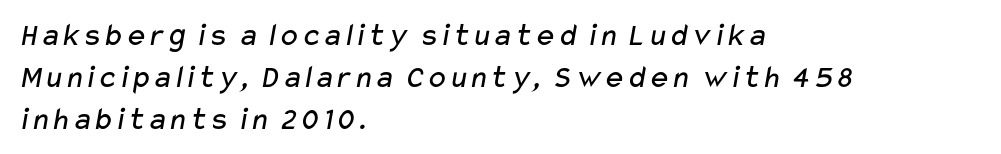
The image shows 33 px regular-weight, wide sans-serif type; set left-aligned, normal line spacing (1.27x), normal letter spacing, not underlined; low stroke contrast and a medium x-height.
